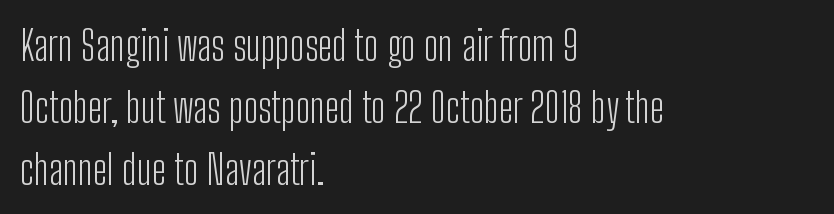
{"serif": "no", "italic": "no", "bold": "no", "weight": "light", "width": "condensed", "stroke_contrast": "low", "x_height": "medium", "monospaced": "no", "underline": "no", "align": "left", "line_spacing": "normal", "line_spacing_ratio": 1.51, "letter_spacing": "normal", "letter_spacing_em": 0.0, "glyph_px": 41}
